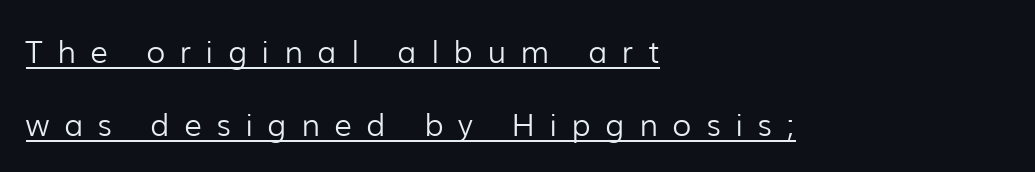
Summary of vertical rhythm: relaxed, with wide interline spacing. Looks like regular typesetting: each glyph gets only the width it needs. What decoration does the sample have? An underline. Teacher's note: observe the even left margin — that is flush-left alignment. Is the letter spacing exaggerated? Yes — the characters are pushed far apart. Quick note: not italic, upright.
